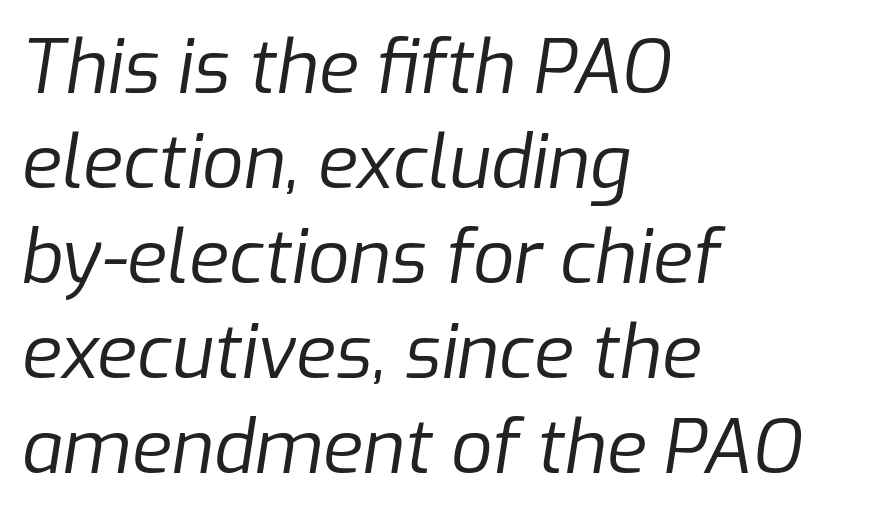
The image shows 73 px regular-weight type, italic (leaning right); set left-aligned, normal line spacing (1.3x), normal letter spacing, not underlined; low stroke contrast and a medium x-height.
